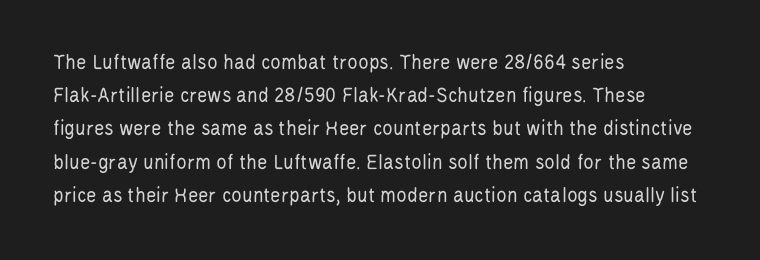
{"italic": "no", "bold": "no", "underline": "no", "align": "left", "line_spacing": "normal", "line_spacing_ratio": 1.51, "letter_spacing": "normal", "letter_spacing_em": 0.0, "glyph_px": 22}
